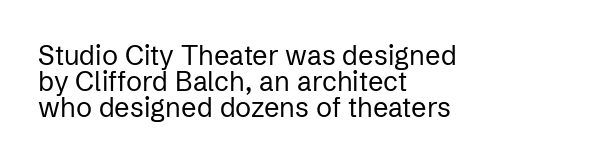
{"italic": "no", "bold": "no", "underline": "no", "align": "left", "line_spacing": "tight", "line_spacing_ratio": 0.97, "letter_spacing": "normal", "letter_spacing_em": 0.0, "glyph_px": 27}
